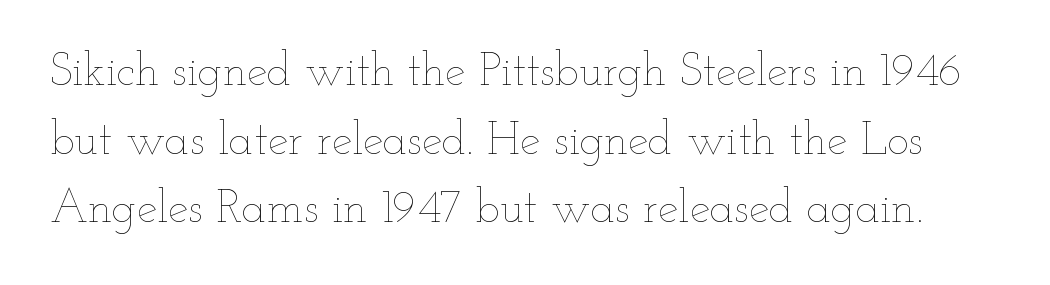
{"italic": "no", "bold": "no", "weight": "thin", "width": "wide", "stroke_contrast": "low", "x_height": "small", "monospaced": "no", "underline": "no", "line_spacing": "normal", "line_spacing_ratio": 1.49, "letter_spacing": "normal", "letter_spacing_em": 0.0, "glyph_px": 46}
